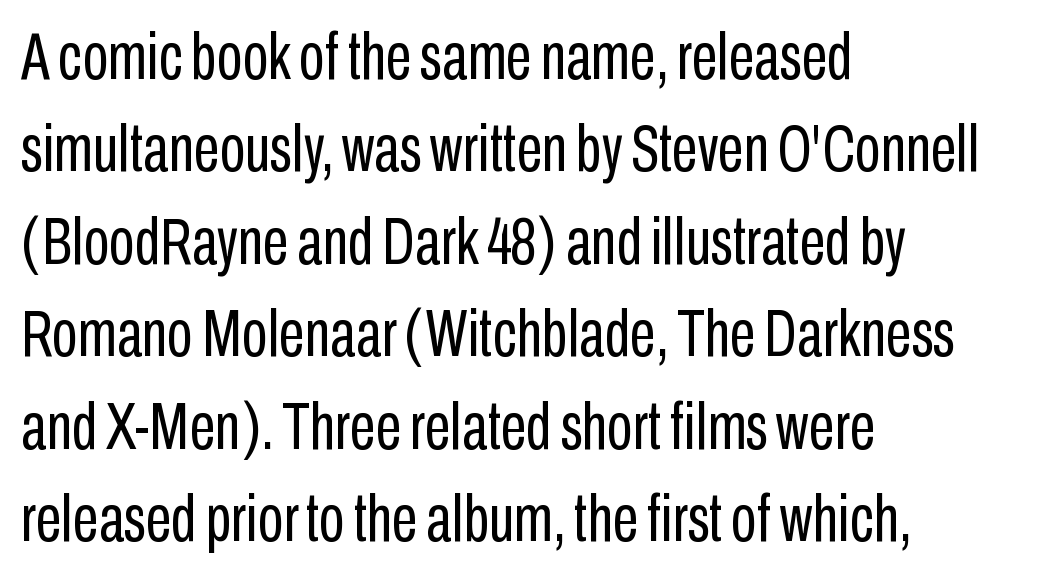
{"serif": "no", "italic": "no", "bold": "no", "weight": "regular", "width": "condensed", "stroke_contrast": "low", "x_height": "medium", "monospaced": "no", "underline": "no", "align": "left", "line_spacing": "normal", "line_spacing_ratio": 1.4, "letter_spacing": "normal", "letter_spacing_em": 0.0, "glyph_px": 66}
